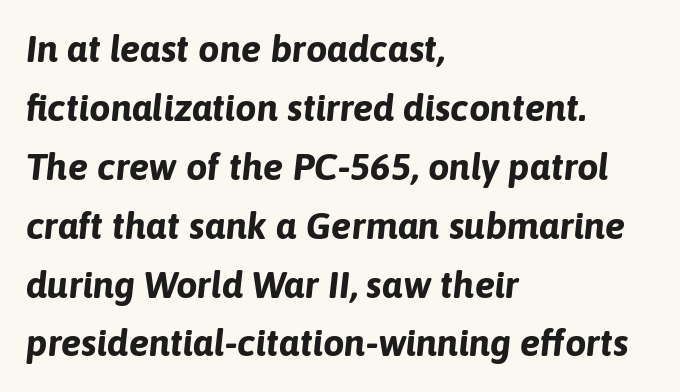
Spacing between characters is what you'd get straight out of the box. The rendering uses natural spacing where letterforms have individual widths. Nobody drew a line under any word here. Is the block centered? No — it sits flush against the left margin. Weight check: bold — yes, fully.
